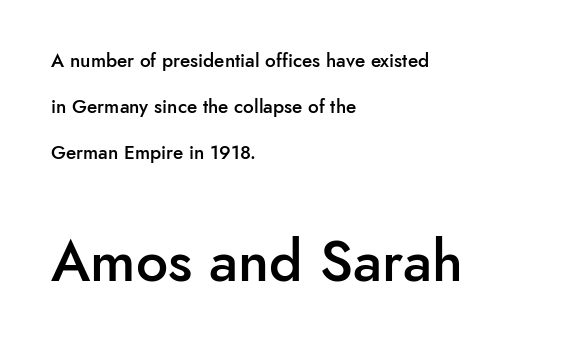
{"serif": "no", "italic": "no", "bold": "semi", "weight": "semibold", "width": "normal", "stroke_contrast": "low", "x_height": "small", "monospaced": "no", "underline": "no", "align": "left", "line_spacing": "loose", "line_spacing_ratio": 2.42, "letter_spacing": "normal", "letter_spacing_em": 0.0, "larger_block": "second", "size_ratio": 3.0, "glyph_px": 57}
